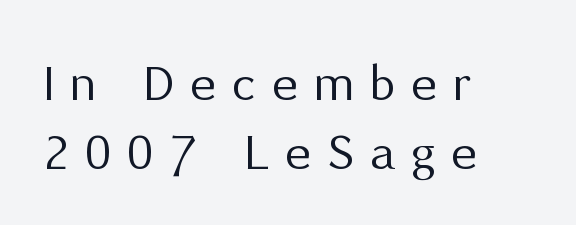
Check the space under the baseline: it is left empty. This sample is left-justified, so line endings fall wherever the words run out. If you drew a line through each stem, it would be perfectly vertical. The rendering shows plain stroke endings on the letterforms — a sans-serif design. Short note: letters widely spaced. In terms of leading, this rendering sits right in the middle.
